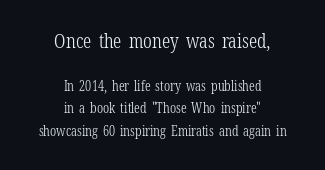
Q: Is the text bold? A: No.
Q: Is the text italic (slanted)? A: No, it is upright.
Q: Is the text underlined? A: No.
Q: How is the paragraph aligned? A: Centered.
Q: Is the spacing between letters normal or unusually wide? A: Normal.
Q: Is the spacing between lines tight, normal or loose? A: Normal.
Q: Which block of text is set in a larger size, the first (top) or the second (bottom)? A: The first (top) one.
